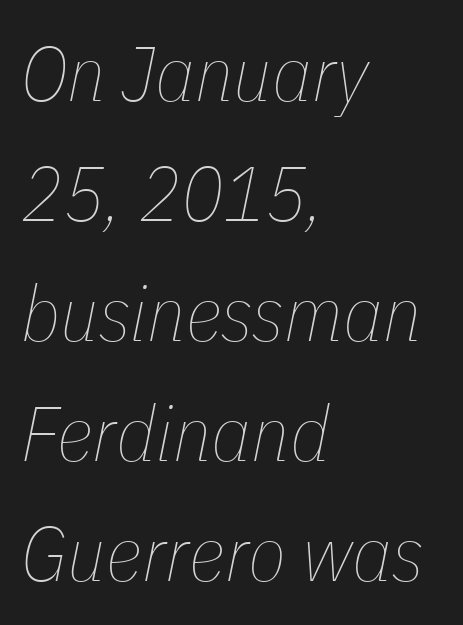
The image shows 78 px thin, condensed type, italic (leaning right); set left-aligned, normal line spacing (1.54x), normal letter spacing, not underlined; low stroke contrast and a medium x-height.
